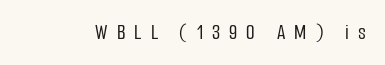
Q: Is the text italic (slanted)? A: No, it is upright.
Q: Is the text underlined? A: No.
Q: Is the spacing between letters normal or unusually wide? A: Unusually wide.
